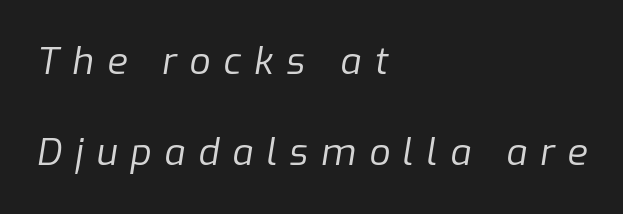
Q: Is the text bold? A: No.
Q: Is the text italic (slanted)? A: Yes, it leans right by about 9 degrees.
Q: Is the text underlined? A: No.
Q: How is the paragraph aligned? A: Left-aligned.
Q: Is the spacing between letters normal or unusually wide? A: Unusually wide.
Q: Is the spacing between lines tight, normal or loose? A: Loose.
Q: Width (condensed, normal, or wide)? A: Normal.
Q: Stroke contrast? A: Low.
Q: x-height? A: Medium.
Q: Monospaced? A: No.
